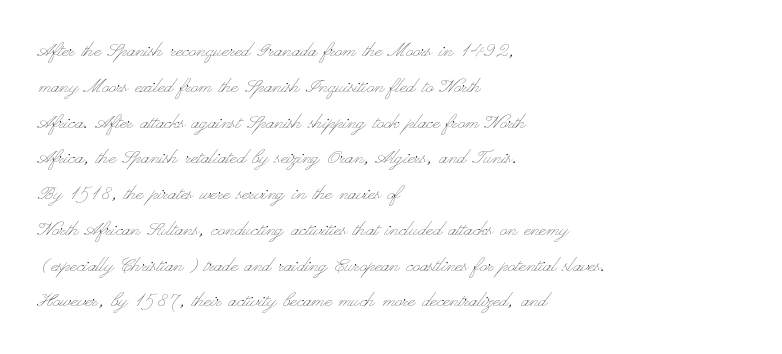
Q: Is the text bold? A: No.
Q: Is the text italic (slanted)? A: Yes.
Q: Is the text underlined? A: No.
Q: How is the paragraph aligned? A: Left-aligned.
Q: Is the spacing between letters normal or unusually wide? A: Normal.
Q: Is the spacing between lines tight, normal or loose? A: Normal.
